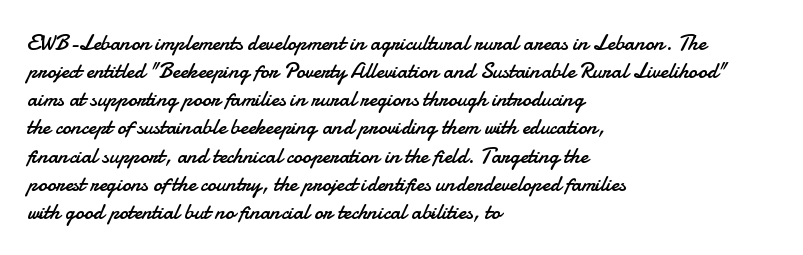
Q: Is the text bold? A: No.
Q: Is the text italic (slanted)? A: Yes.
Q: Is the text underlined? A: No.
Q: How is the paragraph aligned? A: Left-aligned.
Q: Is the spacing between letters normal or unusually wide? A: Normal.
Q: Is the spacing between lines tight, normal or loose? A: Normal.
